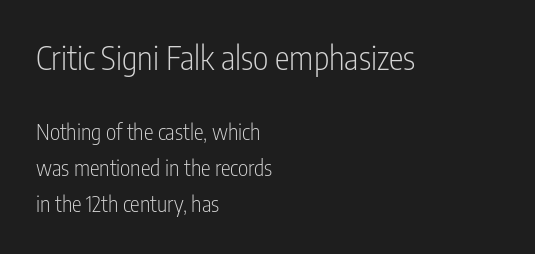
Q: Is the text bold? A: No.
Q: Is the text italic (slanted)? A: No, it is upright.
Q: Is the typeface a serif or a sans-serif typeface? A: Sans-serif.
Q: Is the text underlined? A: No.
Q: How is the paragraph aligned? A: Left-aligned.
Q: Is the spacing between letters normal or unusually wide? A: Normal.
Q: Is the spacing between lines tight, normal or loose? A: Normal.
Q: Which block of text is set in a larger size, the first (top) or the second (bottom)? A: The first (top) one.
Q: Width (condensed, normal, or wide)? A: Condensed.
Q: Stroke contrast? A: Low.
Q: x-height? A: Medium.
Q: Monospaced? A: No.
